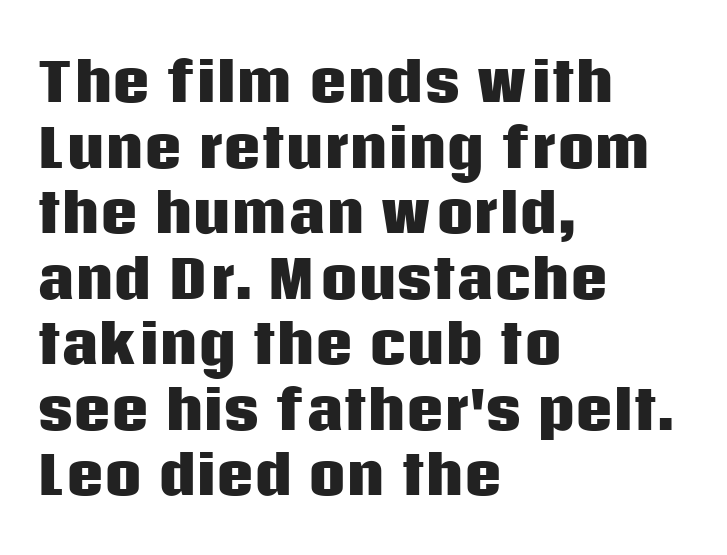
As a designer I'd log this as weight 700, bold. Look at the tracking — it's just the regular setting, nothing added. Is there much room between lines? A standard amount, neither cramped nor airy. In terms of posture, this sample is upright.
